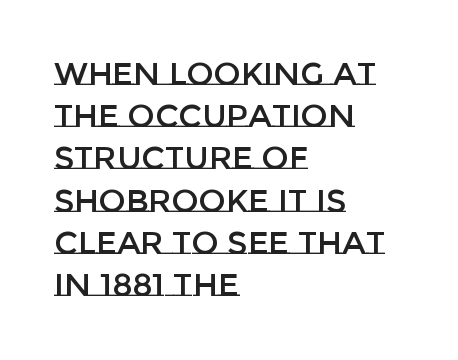
Q: Is the text italic (slanted)? A: No, it is upright.
Q: Is the text underlined? A: No.
Q: How is the paragraph aligned? A: Left-aligned.
Q: Is the spacing between letters normal or unusually wide? A: Normal.
Q: Is the spacing between lines tight, normal or loose? A: Normal.
Q: Width (condensed, normal, or wide)? A: Normal.
Q: Stroke contrast? A: Low.
Q: x-height? A: Large.
Q: Monospaced? A: No.
